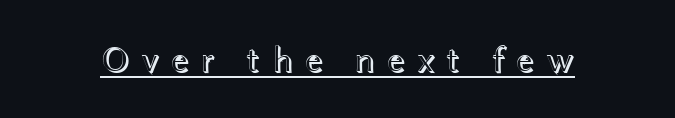
Q: Is the text italic (slanted)? A: No, it is upright.
Q: Is the text underlined? A: Yes.
Q: Is the spacing between letters normal or unusually wide? A: Unusually wide.
Q: Width (condensed, normal, or wide)? A: Wide.
Q: x-height? A: Medium.
Q: Monospaced? A: No.
